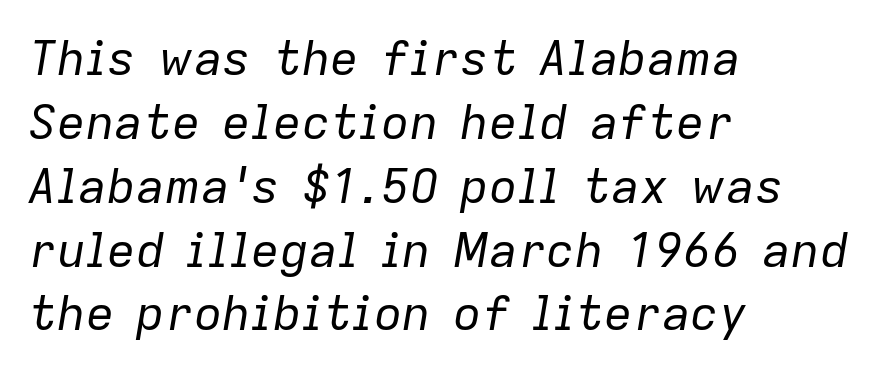
This rendering features lettering with no underline. Reading down the column, the eye jumps a familiar distance to each next line. Tracking value appears to be zero — textbook default spacing. Each letter keeps its own natural width here, so spacing adapts to shape. Weight class: somewhere from thin through regular.
